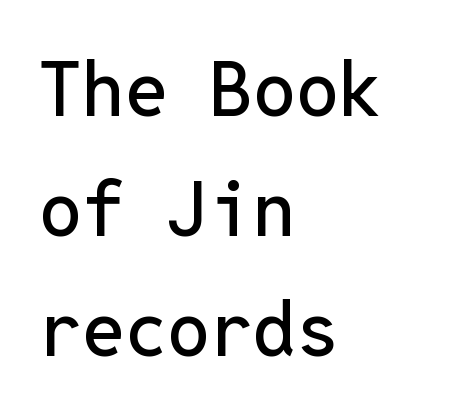
{"serif": "no", "italic": "no", "width": "normal", "stroke_contrast": "low", "x_height": "medium", "monospaced": "yes", "underline": "no", "align": "left", "line_spacing": "normal", "line_spacing_ratio": 1.58, "letter_spacing": "normal", "letter_spacing_em": 0.0, "glyph_px": 76}
